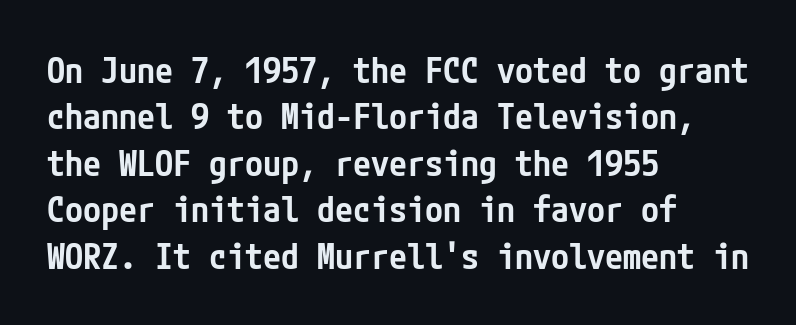
Q: Is the text bold? A: Semi-bold.
Q: Is the text italic (slanted)? A: No, it is upright.
Q: Is the typeface a serif or a sans-serif typeface? A: Sans-serif.
Q: Is the text underlined? A: No.
Q: How is the paragraph aligned? A: Left-aligned.
Q: Is the spacing between letters normal or unusually wide? A: Normal.
Q: Is the spacing between lines tight, normal or loose? A: Normal.
Q: Width (condensed, normal, or wide)? A: Condensed.
Q: Stroke contrast? A: Low.
Q: x-height? A: Medium.
